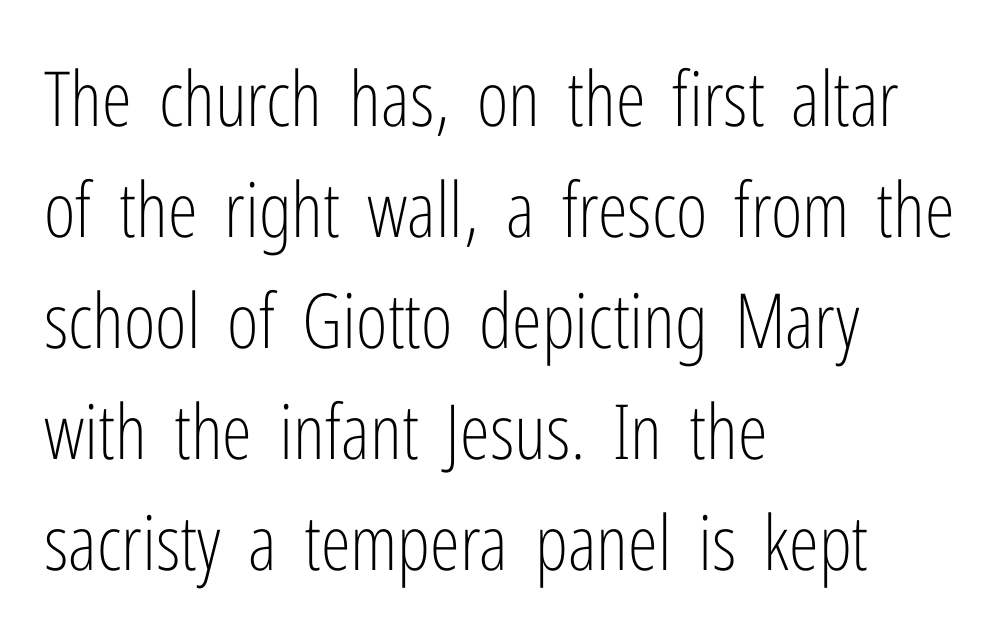
The image shows 76 px light, condensed sans-serif type, upright; set left-aligned, normal line spacing (1.46x), normal letter spacing, not underlined; low stroke contrast and a medium x-height.
